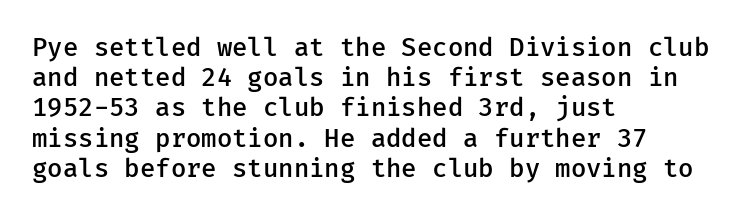
{"italic": "no", "bold": "semi", "underline": "no", "align": "left", "line_spacing_ratio": 1.21, "letter_spacing": "normal", "letter_spacing_em": 0.0, "glyph_px": 25}
